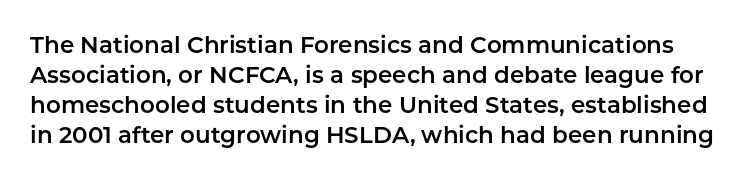
{"italic": "no", "underline": "no", "line_spacing": "normal", "line_spacing_ratio": 1.3, "letter_spacing": "normal", "letter_spacing_em": 0.0, "glyph_px": 23}
